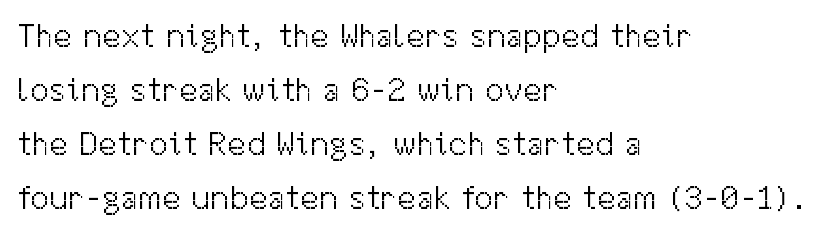
To sum up the face: it is a sans, with no serifs. Between one letter and the next there's only the usual sliver of space. Letters rest on an invisible, unmarked baseline. Stroke thickness stays within the range of a standard reading face or lighter. Ordinary non-slanted type is in use. Visually the block forms a straight wall on the left and a jagged coastline on the right.
